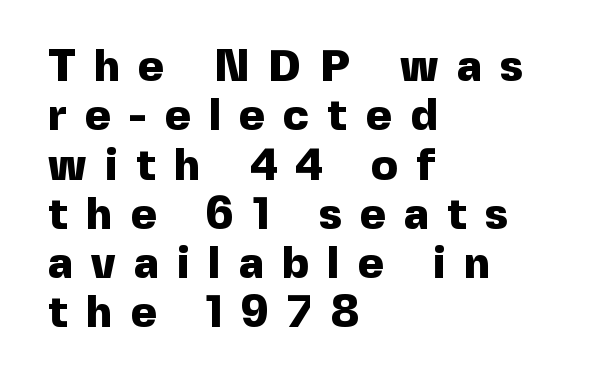
Caption: bold face, heavy strokes. The paragraph has a hard left edge and a soft right edge. Honestly, the letter spacing is so wide it's the main thing you notice. A sans-serif font was chosen for this passage. Notice how descenders almost collide with the ascenders below — that's tight leading.
